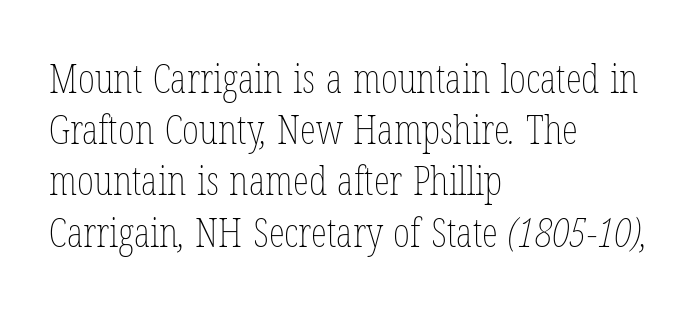
Casual observation: everything's shoved over to the left. The foot of each line stays bare and open. Stem width sits at or under what a default text font uses. Each new line begins a customary step beneath the previous one.
